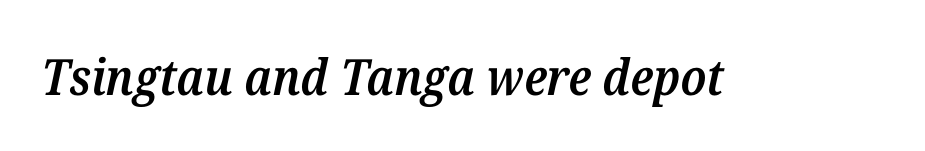
Caption: standard tracking, unaltered. The letters are slanted; this is an italic face. A typesetter would label this face a serif. The rendering uses a semibold face; strokes are thickened but not to full bold. Do the characters align in a grid? No, the font is proportional. The baseline area is clear.
